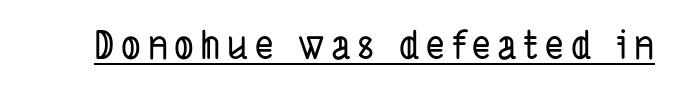
{"serif": "no", "width": "condensed", "stroke_contrast": "low", "x_height": "medium", "monospaced": "no", "underline": "yes", "glyph_px": 39}
